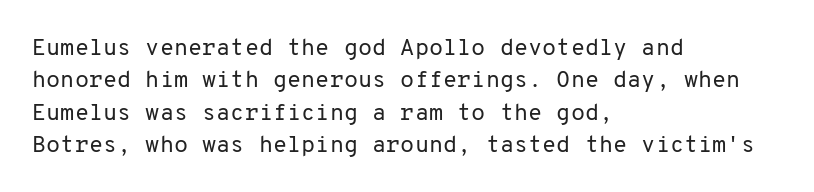
{"italic": "no", "bold": "no", "underline": "no", "align": "left", "line_spacing": "normal", "line_spacing_ratio": 1.41, "letter_spacing": "normal", "letter_spacing_em": 0.0, "glyph_px": 23}
